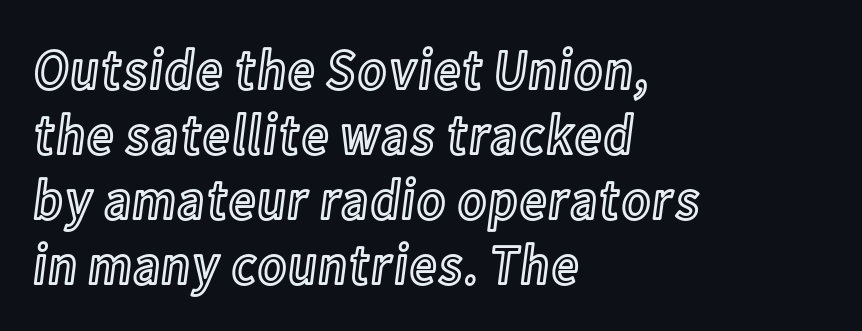
{"width": "condensed", "x_height": "medium", "monospaced": "no", "underline": "no", "align": "left", "line_spacing": "tight", "line_spacing_ratio": 1.12, "letter_spacing": "normal", "letter_spacing_em": 0.0, "glyph_px": 58}
